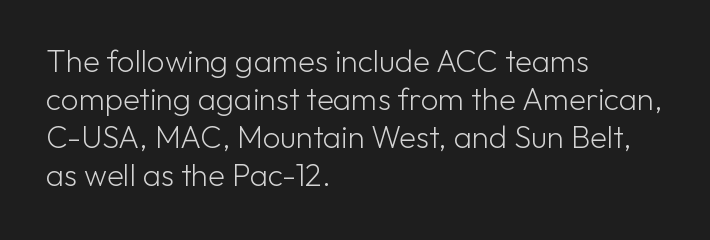
{"serif": "no", "italic": "no", "bold": "no", "weight": "light", "width": "normal", "stroke_contrast": "low", "x_height": "medium", "monospaced": "no", "underline": "no", "align": "left", "line_spacing_ratio": 1.23, "letter_spacing": "normal", "letter_spacing_em": 0.0, "glyph_px": 31}
